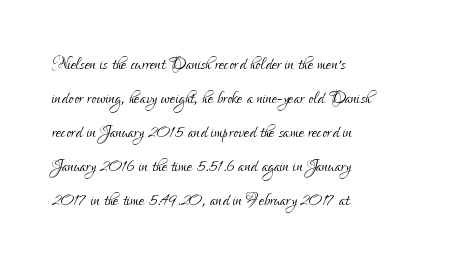
{"bold": "no", "underline": "no", "align": "left", "line_spacing": "normal", "line_spacing_ratio": 1.48, "letter_spacing": "normal", "letter_spacing_em": 0.0, "glyph_px": 23}
